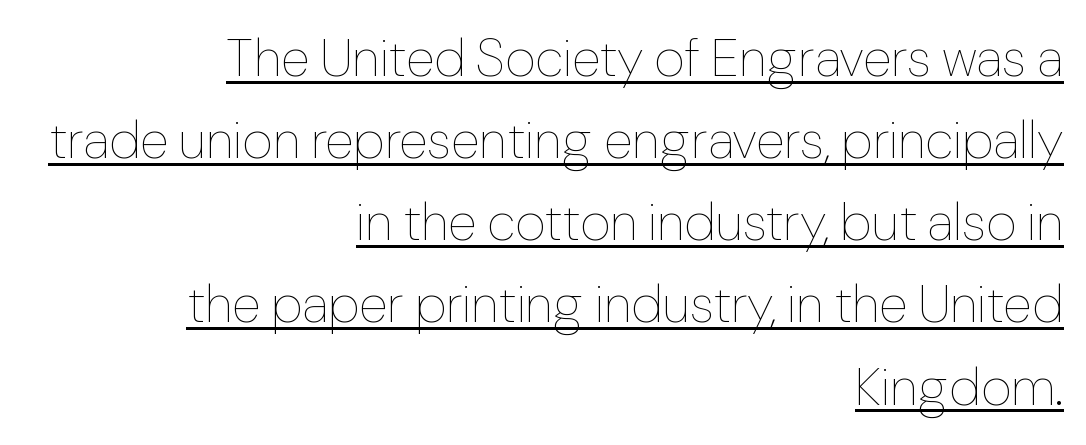
{"italic": "no", "bold": "no", "weight": "thin", "width": "normal", "stroke_contrast": "low", "x_height": "medium", "monospaced": "no", "underline": "yes", "align": "right", "line_spacing": "normal", "line_spacing_ratio": 1.55, "letter_spacing": "normal", "letter_spacing_em": 0.0, "glyph_px": 53}
